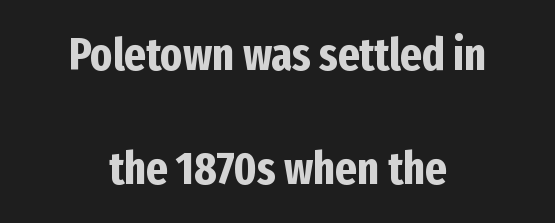
The image shows 46 px bold, condensed sans-serif type, upright; set centered, loose line spacing (2.47x), normal letter spacing, not underlined; low stroke contrast and a medium x-height.
